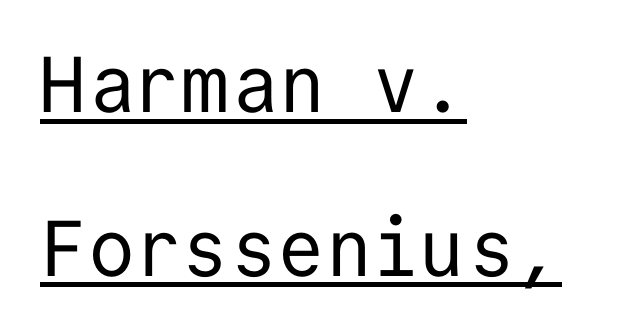
{"serif": "no", "italic": "no", "bold": "no", "weight": "regular", "width": "normal", "stroke_contrast": "low", "x_height": "medium", "monospaced": "yes", "underline": "yes", "align": "left", "line_spacing": "loose", "line_spacing_ratio": 2.07, "letter_spacing": "normal", "letter_spacing_em": 0.0, "glyph_px": 79}
